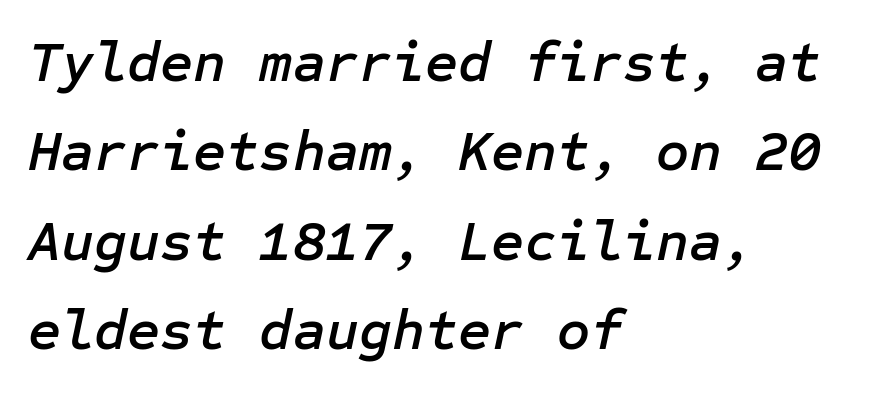
{"italic": "yes", "lean": "right", "slant_degrees": 12, "width": "normal", "stroke_contrast": "low", "x_height": "medium", "underline": "no", "align": "left", "line_spacing": "normal", "line_spacing_ratio": 1.57, "letter_spacing": "normal", "letter_spacing_em": 0.0, "glyph_px": 57}
